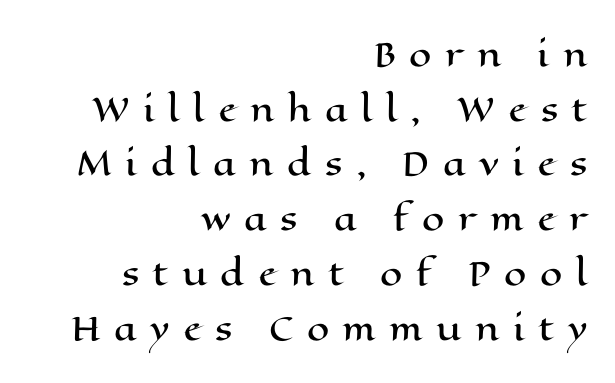
{"italic": "no", "width": "wide", "stroke_contrast": "high", "x_height": "medium", "monospaced": "no", "underline": "no", "align": "right", "line_spacing_ratio": 1.71, "letter_spacing": "wide", "letter_spacing_em": 0.42, "glyph_px": 32}
